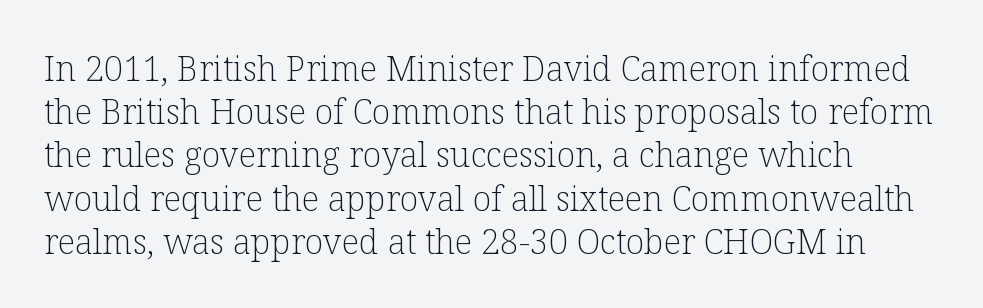
The image shows 34 px light serif type, upright; set normal line spacing (1.27x), normal letter spacing, not underlined; low stroke contrast and a medium x-height.
